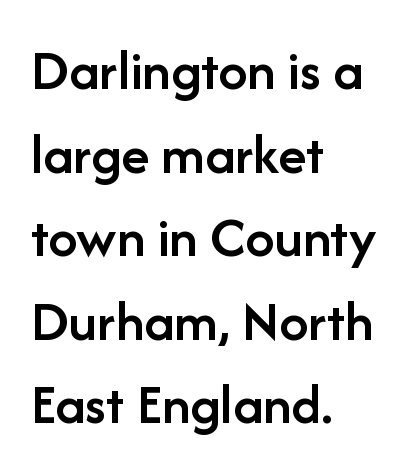
{"serif": "no", "italic": "no", "bold": "semi", "weight": "semibold", "width": "normal", "stroke_contrast": "low", "x_height": "medium", "monospaced": "no", "underline": "no", "align": "left", "line_spacing": "normal", "line_spacing_ratio": 1.44, "letter_spacing": "normal", "letter_spacing_em": 0.0, "glyph_px": 58}
